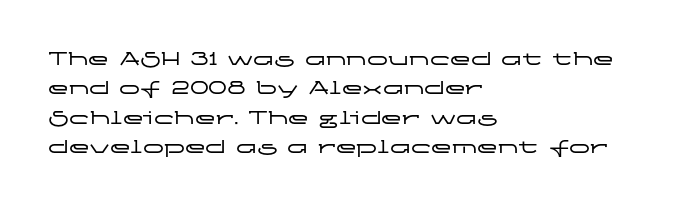
The image shows 21 px text type, upright; set left-aligned, normal line spacing (1.4x), normal letter spacing, not underlined.
